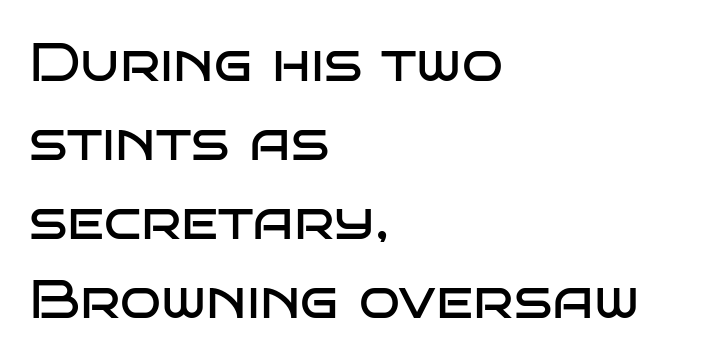
Q: Is the text bold? A: No.
Q: Is the text italic (slanted)? A: No, it is upright.
Q: Is the typeface a serif or a sans-serif typeface? A: Sans-serif.
Q: Is the text underlined? A: No.
Q: How is the paragraph aligned? A: Left-aligned.
Q: Is the spacing between letters normal or unusually wide? A: Normal.
Q: Is the spacing between lines tight, normal or loose? A: Normal.
Q: Width (condensed, normal, or wide)? A: Wide.
Q: Stroke contrast? A: Low.
Q: x-height? A: Large.
Q: Monospaced? A: No.
